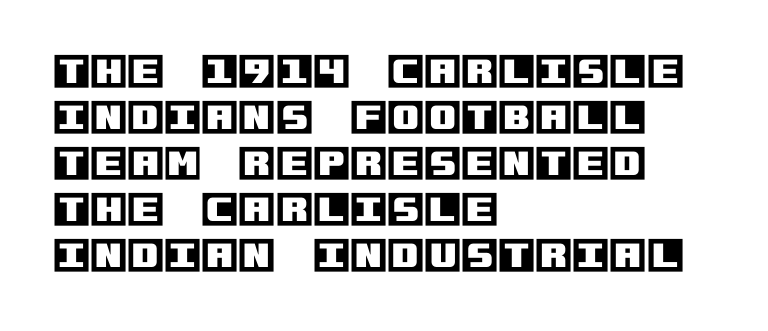
Is the letter spacing exaggerated? No — it looks like the ordinary default. Tall strokes in this sample are plumb rather than angled. Casual observation: everything's shoved over to the left. A clean baseline with only descenders dipping below it.
